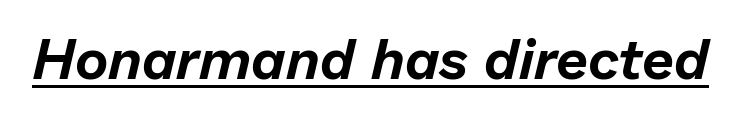
Spacing between characters is what you'd get straight out of the box. The face used here appears with an underline applied. Do the characters align in a grid? No, the font is proportional. There's an unmistakable incline to the writing here.
